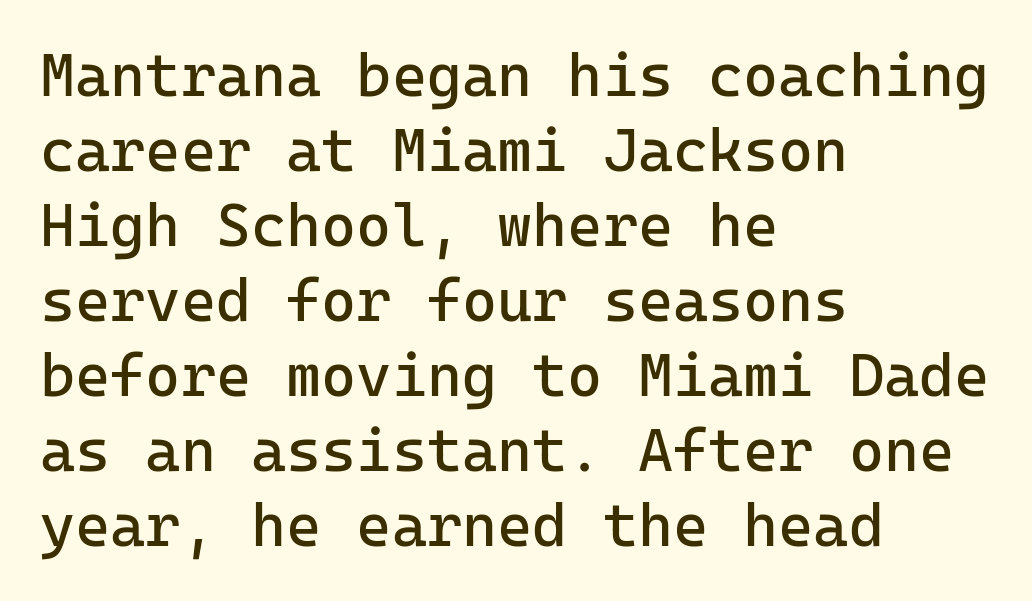
{"serif": "no", "italic": "no", "bold": "no", "weight": "regular", "width": "normal", "stroke_contrast": "low", "x_height": "medium", "monospaced": "yes", "underline": "no", "align": "left", "line_spacing": "normal", "line_spacing_ratio": 1.25, "letter_spacing": "normal", "letter_spacing_em": 0.0, "glyph_px": 60}
